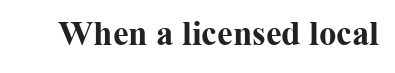
The letters advance in unequal steps, a hallmark of proportional type. This sample uses plain, unmodified letter spacing. Small tapered or slab feet sit at the stroke ends, so this counts as serif. Posture: vertical. Does the weight exceed regular? Yes, all the way to bold. The baseline area is clear.
